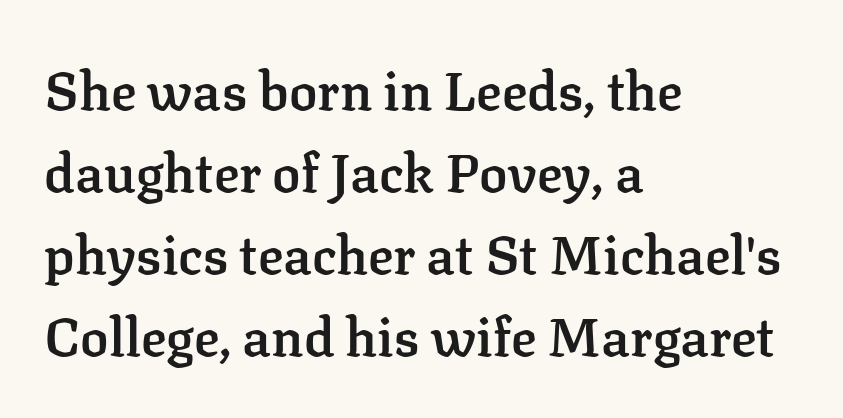
{"serif": "yes", "italic": "no", "bold": "semi", "weight": "semibold", "width": "normal", "stroke_contrast": "low", "x_height": "medium", "monospaced": "no", "underline": "no", "align": "left", "line_spacing": "normal", "line_spacing_ratio": 1.55, "letter_spacing": "normal", "letter_spacing_em": 0.0, "glyph_px": 53}
